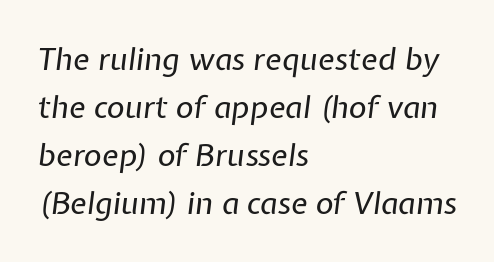
The image shows 31 px regular-weight type, italic (leaning right); set left-aligned, normal line spacing (1.55x), normal letter spacing, not underlined; low stroke contrast and a medium x-height.
